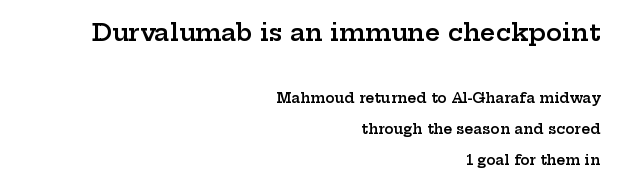
{"italic": "no", "bold": "semi", "underline": "no", "align": "right", "line_spacing": "loose", "line_spacing_ratio": 2.2, "letter_spacing": "normal", "letter_spacing_em": 0.0, "larger_block": "first", "size_ratio": 1.71, "glyph_px": 24}
